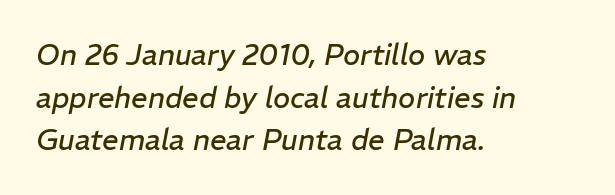
The image shows 29 px regular-weight type, italic (leaning right); set left-aligned, normal line spacing (1.47x), normal letter spacing, not underlined; low stroke contrast and a medium x-height.
